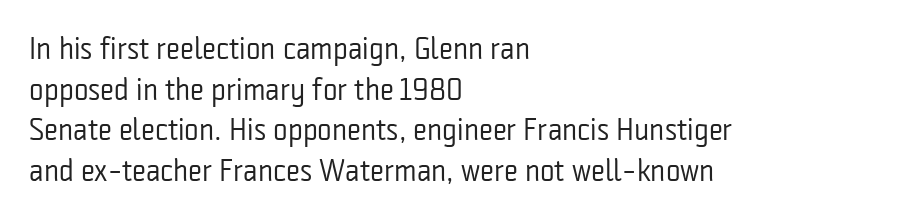
{"serif": "no", "italic": "no", "bold": "no", "weight": "regular", "width": "condensed", "stroke_contrast": "low", "x_height": "medium", "monospaced": "no", "underline": "no", "align": "left", "line_spacing": "normal", "line_spacing_ratio": 1.31, "letter_spacing": "normal", "letter_spacing_em": 0.0, "glyph_px": 31}
